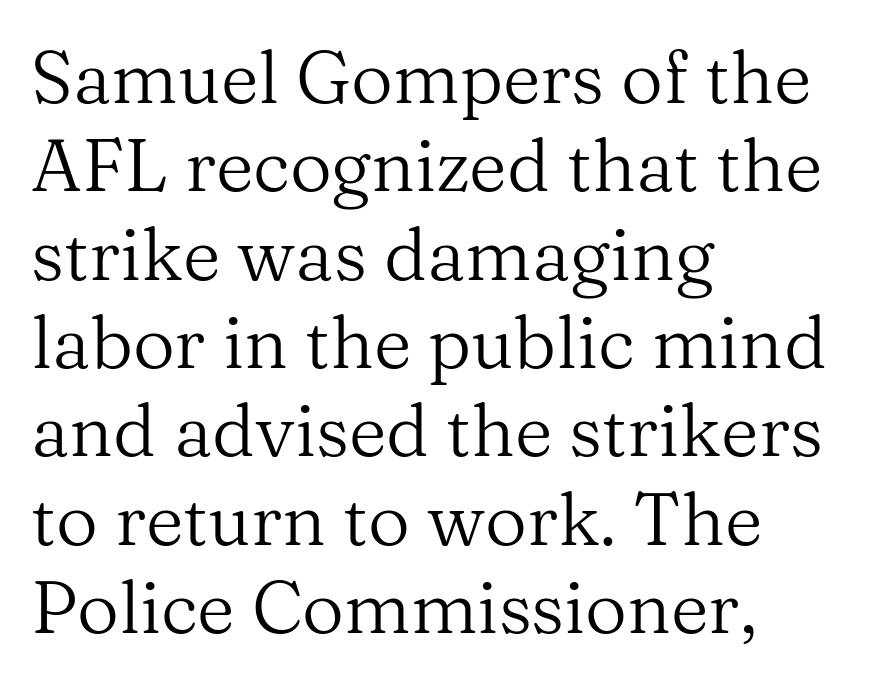
{"serif": "yes", "italic": "no", "bold": "no", "weight": "regular", "width": "normal", "stroke_contrast": "medium", "x_height": "medium", "monospaced": "no", "underline": "no", "align": "left", "line_spacing_ratio": 1.21, "letter_spacing": "normal", "letter_spacing_em": 0.0, "glyph_px": 73}
